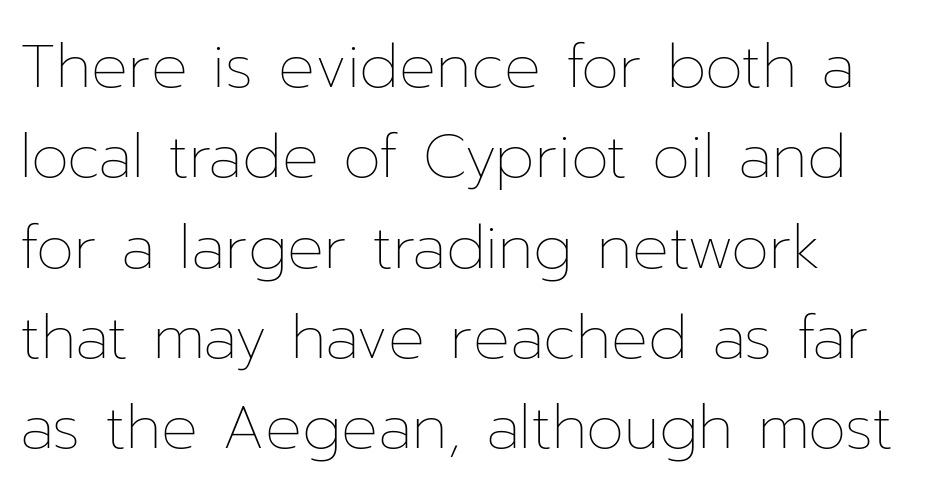
Q: Is the text bold? A: No.
Q: Is the text italic (slanted)? A: No, it is upright.
Q: Is the text underlined? A: No.
Q: How is the paragraph aligned? A: Left-aligned.
Q: Is the spacing between letters normal or unusually wide? A: Normal.
Q: Is the spacing between lines tight, normal or loose? A: Normal.
Q: Width (condensed, normal, or wide)? A: Normal.
Q: Stroke contrast? A: Low.
Q: x-height? A: Medium.
Q: Monospaced? A: No.
